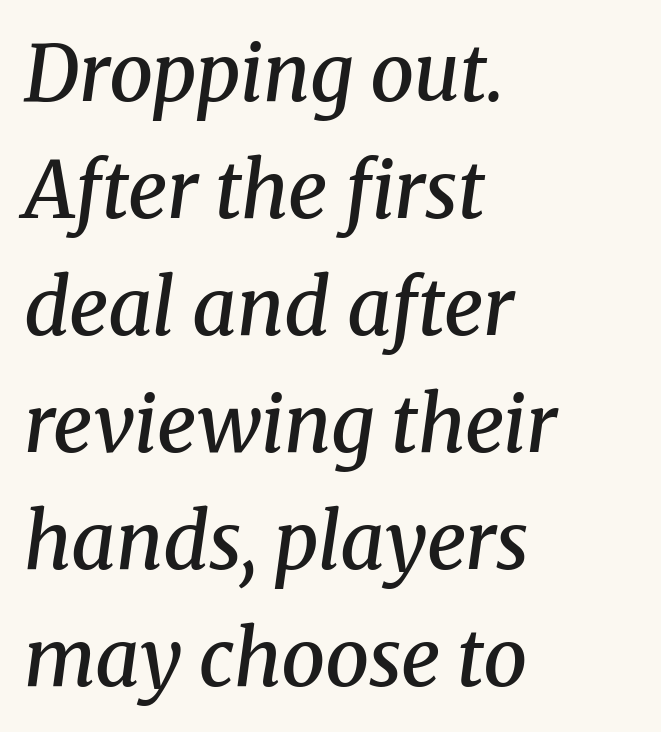
The image shows 78 px semibold serif type, italic (leaning right); set left-aligned, normal line spacing (1.5x), normal letter spacing, not underlined; medium stroke contrast and a medium x-height.
